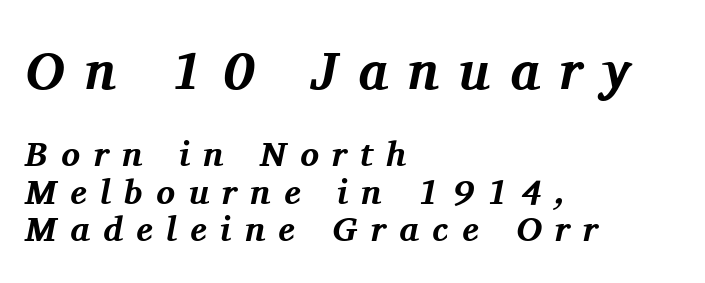
{"serif": "yes", "italic": "yes", "lean": "right", "slant_degrees": 11, "bold": "yes", "weight": "bold", "width": "normal", "stroke_contrast": "medium", "x_height": "medium", "monospaced": "no", "underline": "no", "align": "left", "line_spacing": "tight", "line_spacing_ratio": 1.07, "letter_spacing": "wide", "letter_spacing_em": 0.38, "larger_block": "first", "size_ratio": 1.51, "glyph_px": 53}
